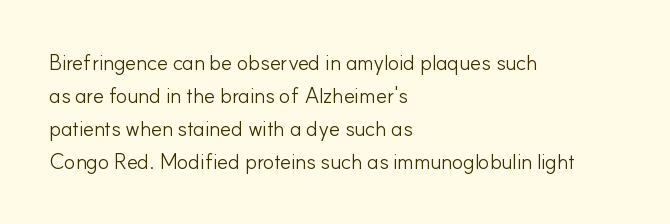
No italicization has been applied; the sample stays upright. This rendering features lettering with no underline. Summary of weight: not heavy and not bold. The typesetter chose a ragged-right arrangement here. The vertical gap from one line to the next is medium.
